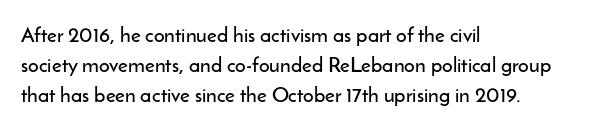
The image shows 21 px text type, upright; set left-aligned, normal line spacing (1.44x), normal letter spacing, not underlined.
